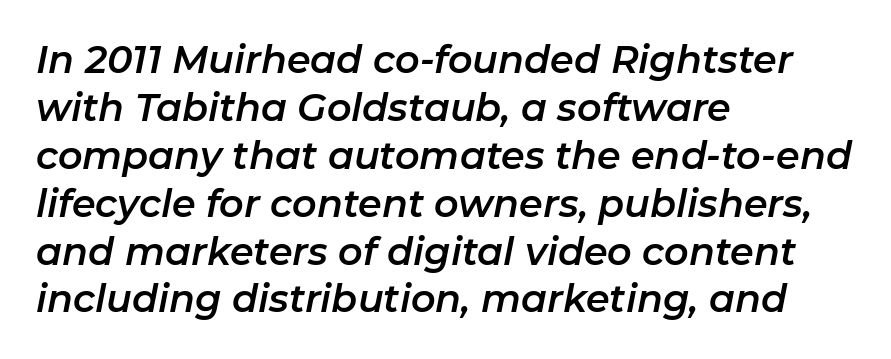
The image shows 38 px text type, italic (leaning right); set left-aligned, normal line spacing (1.26x), normal letter spacing, not underlined; low stroke contrast and a medium x-height.
